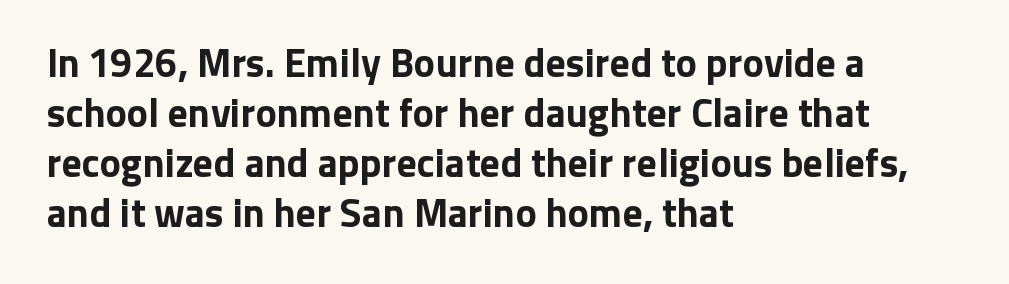
Q: Is the text bold? A: Yes.
Q: Is the text italic (slanted)? A: No, it is upright.
Q: Is the typeface a serif or a sans-serif typeface? A: Sans-serif.
Q: Is the text underlined? A: No.
Q: How is the paragraph aligned? A: Left-aligned.
Q: Is the spacing between letters normal or unusually wide? A: Normal.
Q: Is the spacing between lines tight, normal or loose? A: Normal.
Q: Width (condensed, normal, or wide)? A: Normal.
Q: Stroke contrast? A: Low.
Q: x-height? A: Medium.
Q: Monospaced? A: No.
